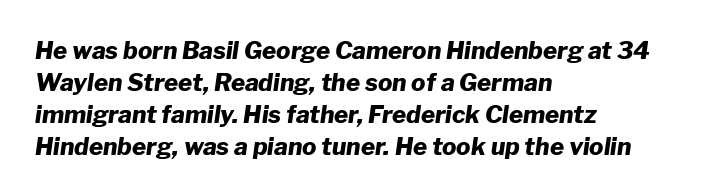
{"italic": "yes", "lean": "right", "slant_degrees": 8, "bold": "yes", "underline": "no", "align": "left", "line_spacing": "normal", "line_spacing_ratio": 1.33, "letter_spacing": "normal", "letter_spacing_em": 0.0, "glyph_px": 24}
